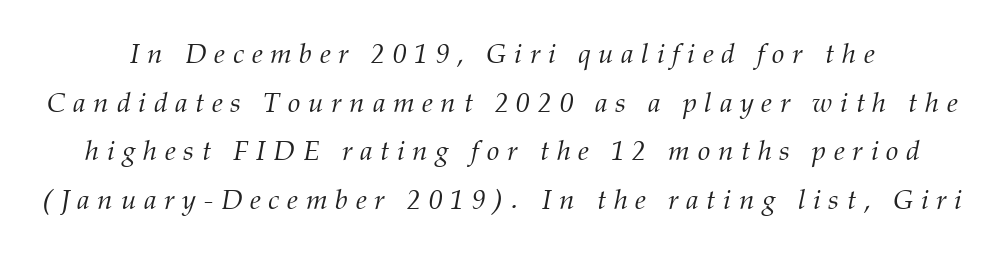
Do the characters align in a grid? No, the font is proportional. Is the type heavy? It reads as light-to-regular instead. The string is rendered with underlining switched off. Slanted lettering throughout. Someone cranked the tracking dial way up on this one. The face used here is seriffed, in the tradition of book romans.
